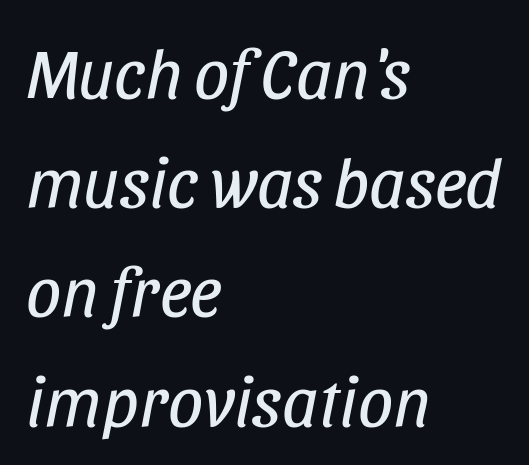
These lines stack with their left ends in a neat column. Every character sits at an angle, as italics do. The font is comparable to plain body text, perhaps lighter. Successive baselines arrive at the customary interval. Letters rest on an invisible, unmarked baseline. The tracking reads as untouched default to a designer's eye.
